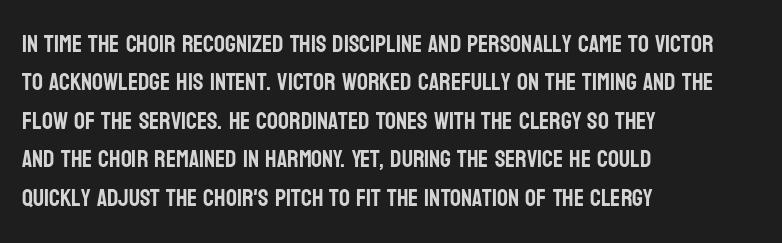
Q: Is the text italic (slanted)? A: No, it is upright.
Q: Is the text underlined? A: No.
Q: How is the paragraph aligned? A: Left-aligned.
Q: Is the spacing between letters normal or unusually wide? A: Normal.
Q: Is the spacing between lines tight, normal or loose? A: Normal.
